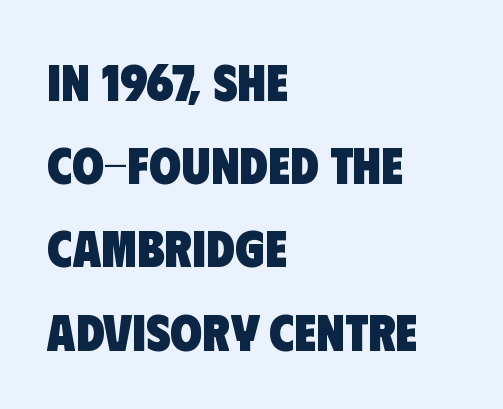
{"serif": "no", "bold": "yes", "weight": "heavy", "width": "condensed", "stroke_contrast": "low", "x_height": "large", "monospaced": "no", "underline": "no", "align": "left", "line_spacing": "normal", "line_spacing_ratio": 1.6, "letter_spacing": "normal", "letter_spacing_em": 0.0, "glyph_px": 52}
